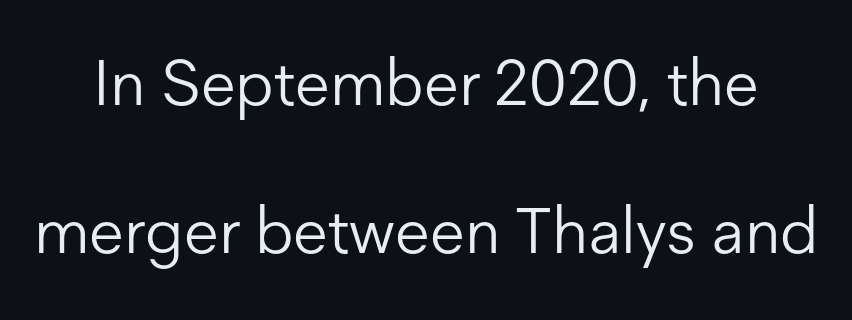
{"serif": "no", "italic": "no", "bold": "no", "weight": "light", "width": "normal", "stroke_contrast": "low", "x_height": "medium", "monospaced": "no", "underline": "no", "line_spacing": "loose", "line_spacing_ratio": 2.32, "letter_spacing": "normal", "letter_spacing_em": 0.0, "glyph_px": 64}
